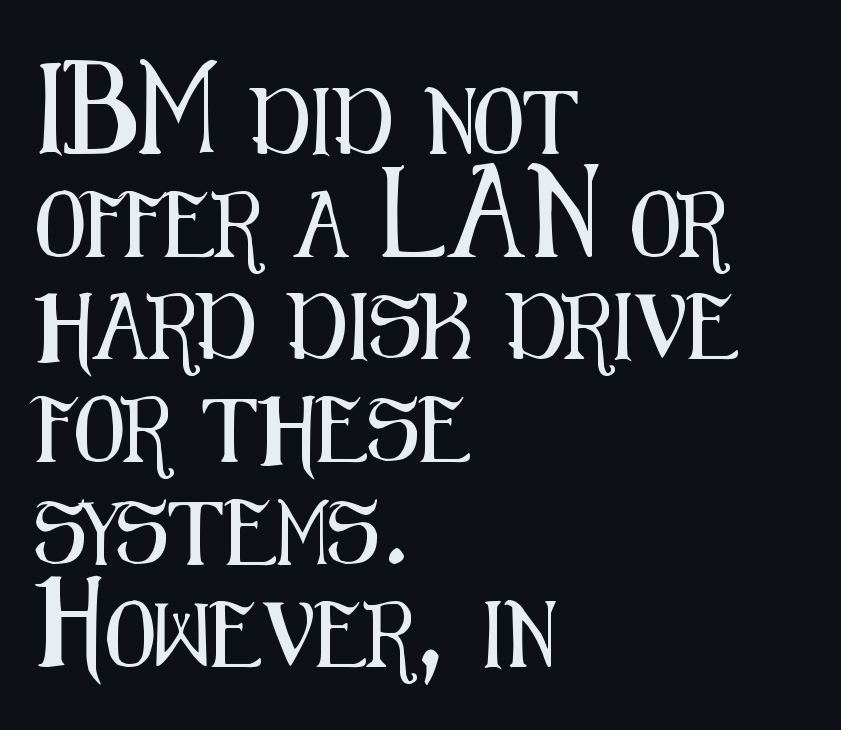
The image shows 65 px condensed type, upright; set left-aligned, normal line spacing (1.58x), normal letter spacing, not underlined; medium stroke contrast and a medium x-height.
